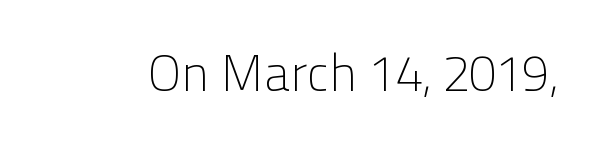
Q: Is the text bold? A: No.
Q: Is the text italic (slanted)? A: No, it is upright.
Q: Is the typeface a serif or a sans-serif typeface? A: Sans-serif.
Q: Is the text underlined? A: No.
Q: Is the spacing between letters normal or unusually wide? A: Normal.
Q: Width (condensed, normal, or wide)? A: Normal.
Q: Stroke contrast? A: Low.
Q: x-height? A: Medium.
Q: Monospaced? A: No.
